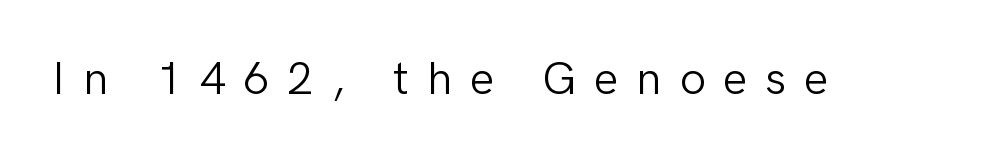
Q: Is the text bold? A: No.
Q: Is the text italic (slanted)? A: No, it is upright.
Q: Is the typeface a serif or a sans-serif typeface? A: Sans-serif.
Q: Is the text underlined? A: No.
Q: Is the spacing between letters normal or unusually wide? A: Unusually wide.
Q: Width (condensed, normal, or wide)? A: Normal.
Q: Stroke contrast? A: Low.
Q: x-height? A: Medium.
Q: Monospaced? A: No.
